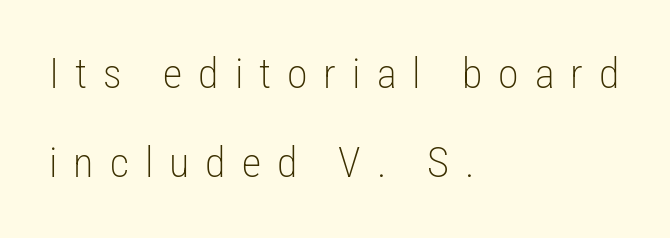
The image shows 42 px light, condensed sans-serif type, upright; set left-aligned, loose line spacing (2.13x), unusually wide letter spacing (+0.38 em), not underlined; low stroke contrast and a medium x-height.
